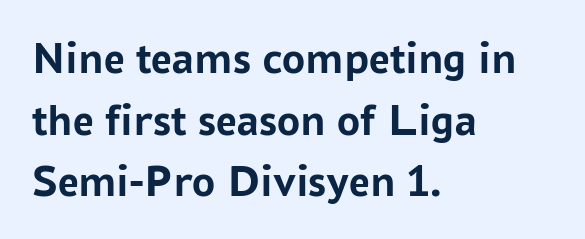
{"serif": "no", "italic": "no", "bold": "yes", "weight": "semibold", "width": "normal", "stroke_contrast": "low", "x_height": "medium", "monospaced": "no", "underline": "no", "align": "left", "line_spacing": "normal", "line_spacing_ratio": 1.34, "letter_spacing": "normal", "letter_spacing_em": 0.0, "glyph_px": 46}
